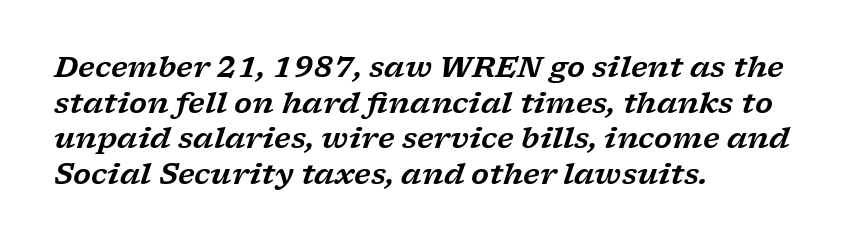
Q: Is the text italic (slanted)? A: Yes, it leans right by about 17 degrees.
Q: Is the typeface a serif or a sans-serif typeface? A: Serif.
Q: Is the text underlined? A: No.
Q: How is the paragraph aligned? A: Left-aligned.
Q: Is the spacing between letters normal or unusually wide? A: Normal.
Q: Width (condensed, normal, or wide)? A: Wide.
Q: Stroke contrast? A: Low.
Q: x-height? A: Medium.
Q: Monospaced? A: No.
